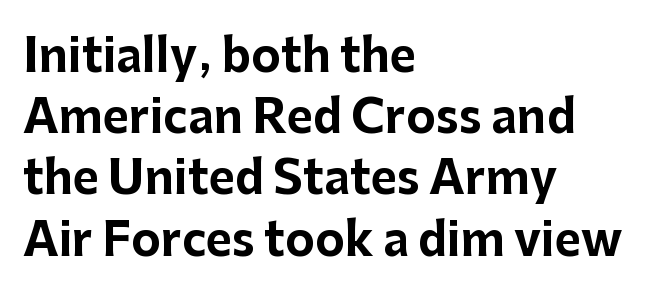
{"serif": "no", "italic": "no", "bold": "yes", "weight": "bold", "width": "normal", "stroke_contrast": "low", "x_height": "medium", "monospaced": "no", "underline": "no", "align": "left", "line_spacing": "normal", "line_spacing_ratio": 1.36, "letter_spacing": "normal", "letter_spacing_em": 0.0, "glyph_px": 45}
